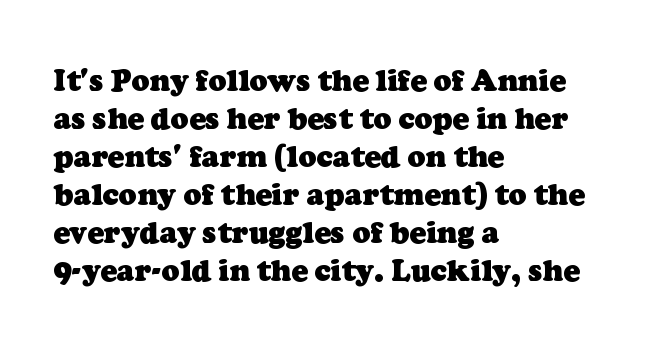
{"serif": "yes", "bold": "yes", "weight": "heavy", "width": "normal", "stroke_contrast": "low", "x_height": "medium", "monospaced": "no", "underline": "no", "align": "left", "line_spacing": "normal", "line_spacing_ratio": 1.27, "letter_spacing": "normal", "letter_spacing_em": 0.0, "glyph_px": 30}
